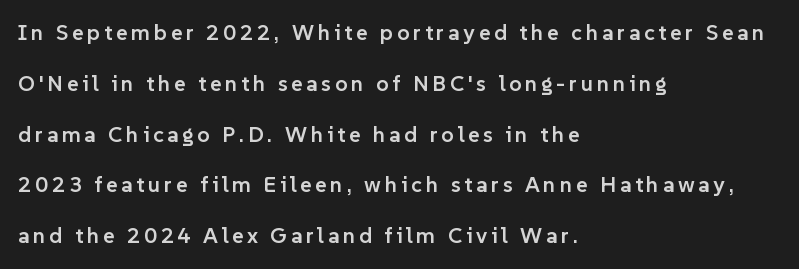
The image shows 22 px text type, upright; set left-aligned, loose line spacing (2.31x), not underlined.
